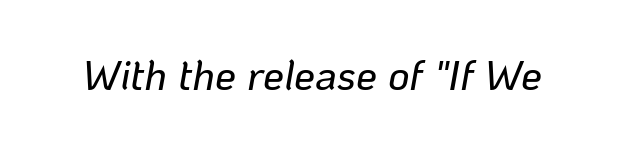
Q: Is the text italic (slanted)? A: Yes, it leans right by about 10 degrees.
Q: Is the text underlined? A: No.
Q: Is the spacing between letters normal or unusually wide? A: Normal.
Q: Width (condensed, normal, or wide)? A: Normal.
Q: Stroke contrast? A: Low.
Q: x-height? A: Medium.
Q: Monospaced? A: No.
